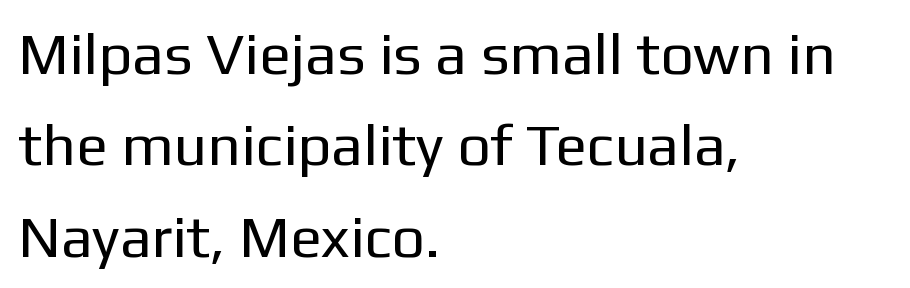
In terms of letterform style, serifs are entirely absent. Every character sits straight up, as roman type does. The tracking reads as untouched default to a designer's eye. Is the type heavy? It reads as light-to-regular instead. Do the characters align in a grid? No, the font is proportional. The lines in this sample share a left origin and differ only in where they stop.
